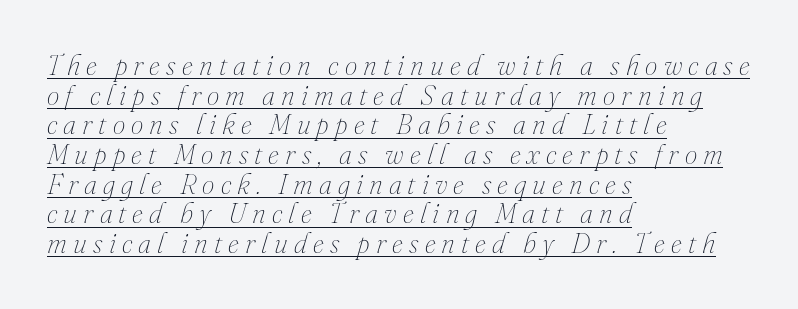
Q: Is the text bold? A: No.
Q: Is the text italic (slanted)? A: Yes, it leans right by about 16 degrees.
Q: Is the text underlined? A: Yes.
Q: How is the paragraph aligned? A: Left-aligned.
Q: Is the spacing between letters normal or unusually wide? A: Unusually wide.
Q: Is the spacing between lines tight, normal or loose? A: Tight.
Q: Width (condensed, normal, or wide)? A: Normal.
Q: Stroke contrast? A: Medium.
Q: x-height? A: Small.
Q: Monospaced? A: No.
